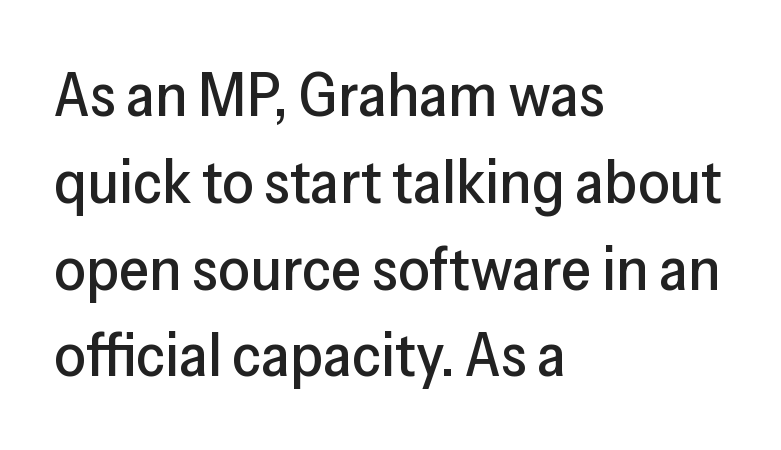
The image shows 62 px sans-serif type, upright; set left-aligned, normal line spacing (1.4x), normal letter spacing, not underlined; low stroke contrast and a medium x-height.
